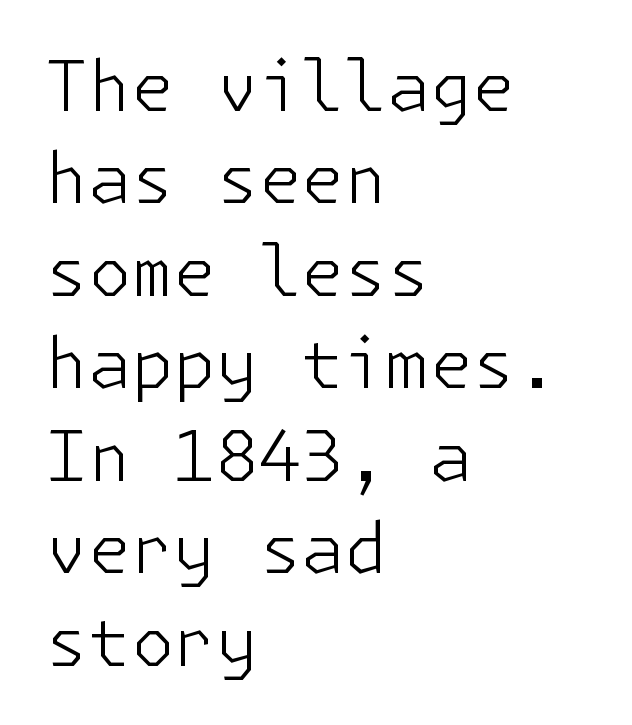
Line spacing here is normal. Inter-character spacing is left at the font's built-in metrics. The strip under each line holds only bare page. Is the type heavy? It reads as light-to-regular instead. A roman cut, with each character standing at attention.
